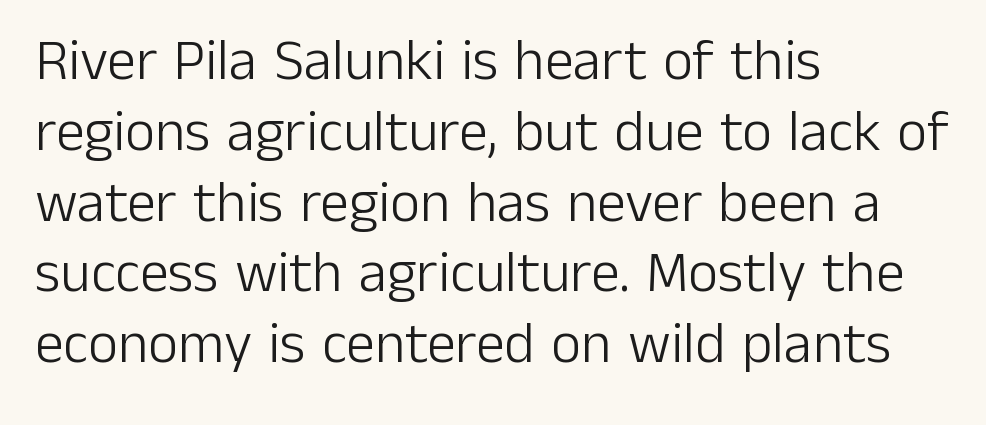
Q: Is the text bold? A: No.
Q: Is the text italic (slanted)? A: No, it is upright.
Q: Is the typeface a serif or a sans-serif typeface? A: Sans-serif.
Q: Is the text underlined? A: No.
Q: How is the paragraph aligned? A: Left-aligned.
Q: Is the spacing between letters normal or unusually wide? A: Normal.
Q: Width (condensed, normal, or wide)? A: Normal.
Q: Stroke contrast? A: Low.
Q: x-height? A: Medium.
Q: Monospaced? A: No.
